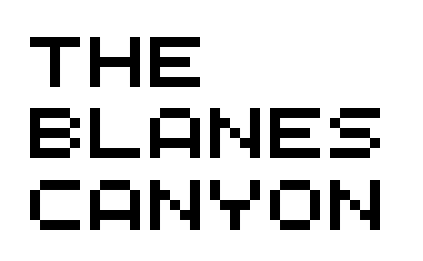
The image shows 50 px wide sans-serif type, monospaced; set left-aligned, normal line spacing (1.43x), normal letter spacing, not underlined; medium stroke contrast and a large x-height.
